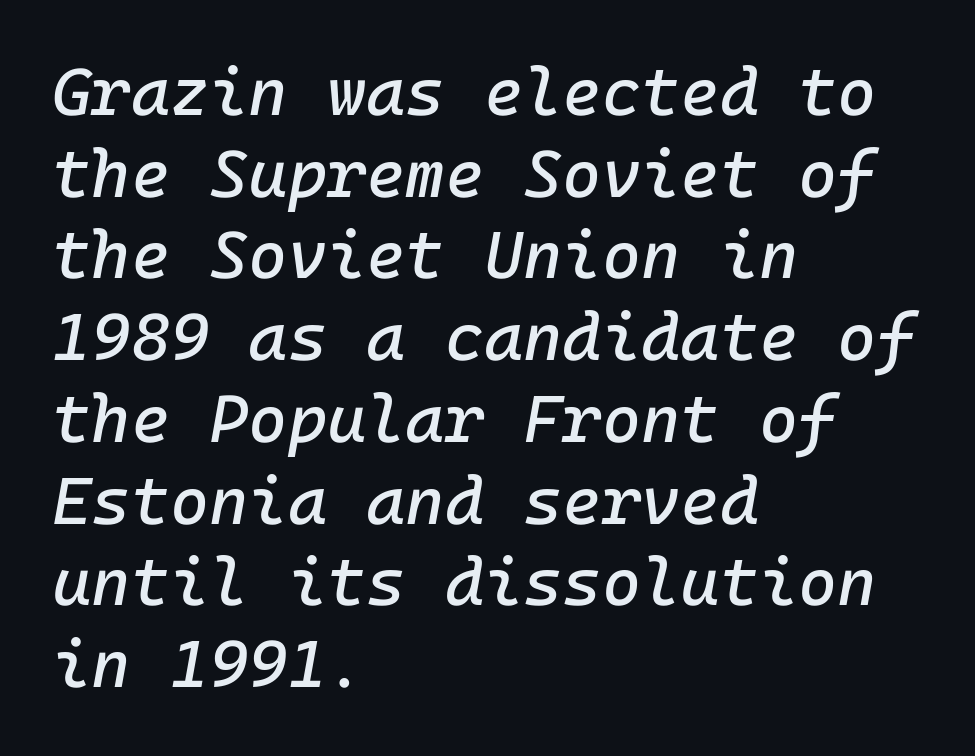
The lettering tilts uniformly, giving the passage an italic look. The area under the type is left untouched. Is the block centered? No — it sits flush against the left margin. There is no visible air inserted between adjacent glyphs.
